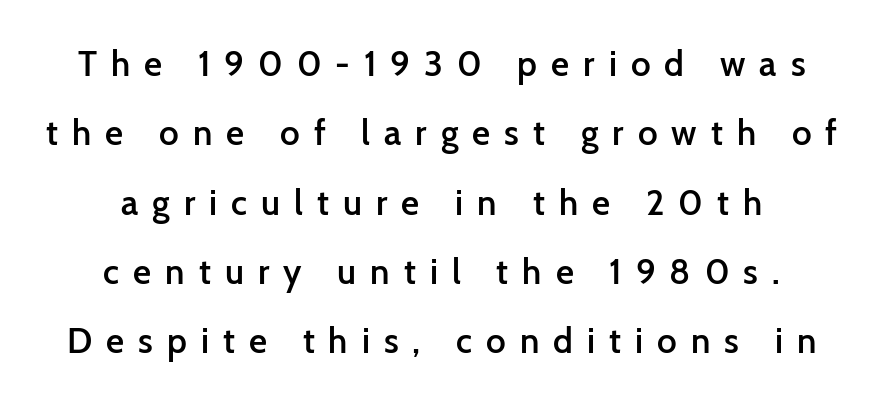
Q: Is the text bold? A: Semi-bold.
Q: Is the text italic (slanted)? A: No, it is upright.
Q: Is the typeface a serif or a sans-serif typeface? A: Sans-serif.
Q: Is the text underlined? A: No.
Q: How is the paragraph aligned? A: Centered.
Q: Is the spacing between letters normal or unusually wide? A: Unusually wide.
Q: Is the spacing between lines tight, normal or loose? A: Loose.
Q: Width (condensed, normal, or wide)? A: Normal.
Q: Stroke contrast? A: Low.
Q: x-height? A: Medium.
Q: Monospaced? A: No.
